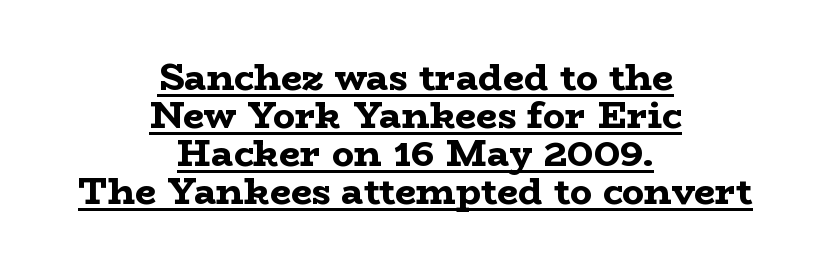
Q: Is the text bold? A: Yes.
Q: Is the text italic (slanted)? A: No, it is upright.
Q: Is the typeface a serif or a sans-serif typeface? A: Serif.
Q: Is the text underlined? A: Yes.
Q: How is the paragraph aligned? A: Centered.
Q: Is the spacing between letters normal or unusually wide? A: Normal.
Q: Is the spacing between lines tight, normal or loose? A: Tight.
Q: Width (condensed, normal, or wide)? A: Wide.
Q: Stroke contrast? A: Low.
Q: x-height? A: Medium.
Q: Monospaced? A: No.
